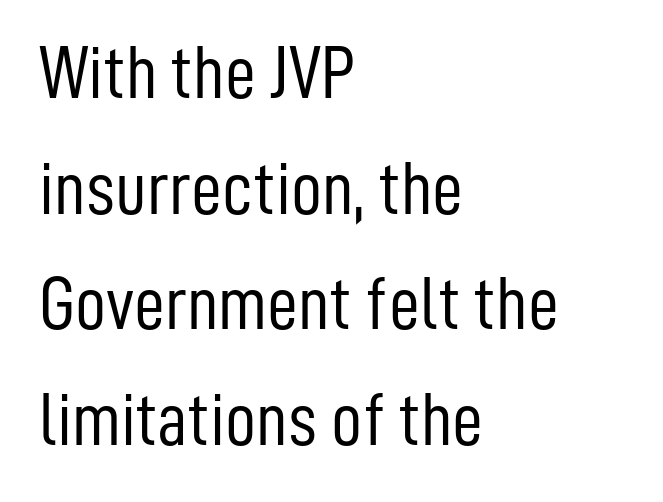
Q: Is the text bold? A: No.
Q: Is the text italic (slanted)? A: No, it is upright.
Q: Is the typeface a serif or a sans-serif typeface? A: Sans-serif.
Q: Is the text underlined? A: No.
Q: How is the paragraph aligned? A: Left-aligned.
Q: Is the spacing between letters normal or unusually wide? A: Normal.
Q: Is the spacing between lines tight, normal or loose? A: Normal.
Q: Width (condensed, normal, or wide)? A: Condensed.
Q: Stroke contrast? A: Low.
Q: x-height? A: Medium.
Q: Monospaced? A: No.
